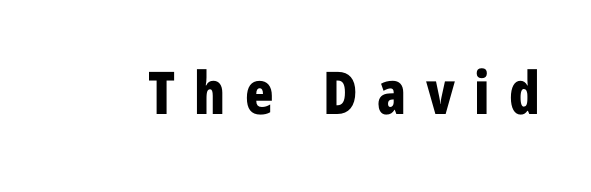
{"serif": "no", "italic": "no", "bold": "yes", "weight": "bold", "width": "condensed", "stroke_contrast": "low", "x_height": "medium", "monospaced": "no", "underline": "no", "letter_spacing": "wide", "letter_spacing_em": 0.33, "glyph_px": 59}
